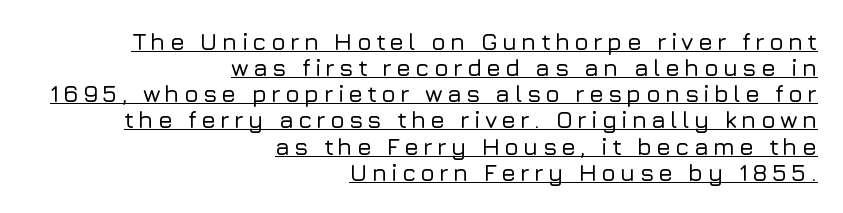
Q: Is the text italic (slanted)? A: No, it is upright.
Q: Is the text underlined? A: Yes.
Q: How is the paragraph aligned? A: Right-aligned.
Q: Is the spacing between lines tight, normal or loose? A: Tight.
